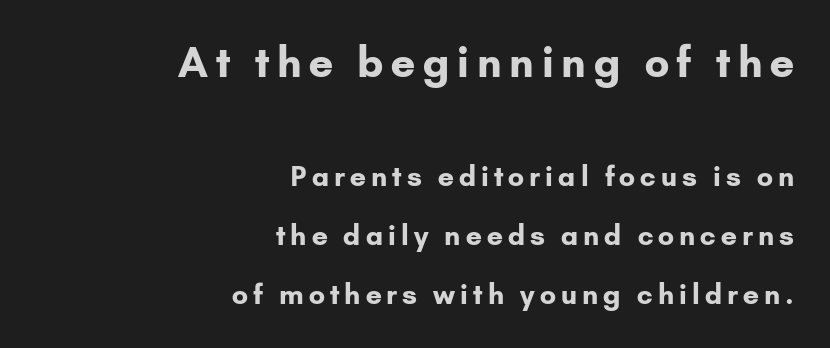
Unlike italic type, these characters show no tilt at all. A typesetter would call this proportional, since set widths differ per character. Underline: absent. The rendering shows plain stroke endings on the letterforms — a sans-serif design.
